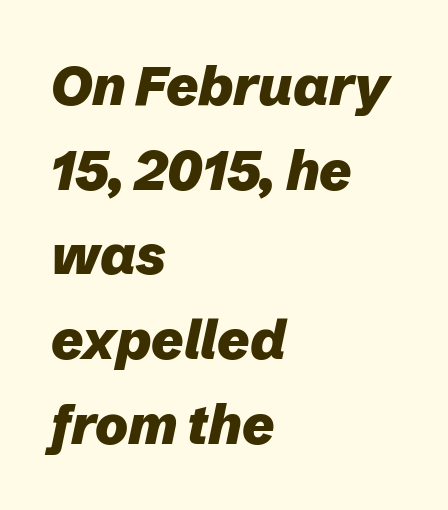
Q: Is the text bold? A: Yes.
Q: Is the text italic (slanted)? A: Yes, it leans right by about 12 degrees.
Q: Is the text underlined? A: No.
Q: How is the paragraph aligned? A: Left-aligned.
Q: Is the spacing between letters normal or unusually wide? A: Normal.
Q: Is the spacing between lines tight, normal or loose? A: Normal.
Q: Width (condensed, normal, or wide)? A: Normal.
Q: Stroke contrast? A: Low.
Q: x-height? A: Medium.
Q: Monospaced? A: No.
